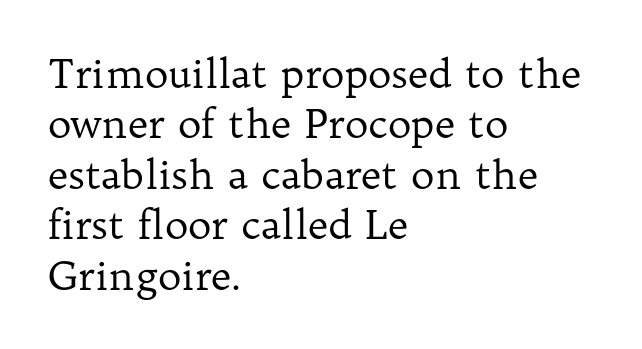
{"serif": "yes", "italic": "no", "bold": "no", "weight": "regular", "width": "normal", "stroke_contrast": "low", "x_height": "medium", "monospaced": "no", "underline": "no", "align": "left", "line_spacing": "normal", "line_spacing_ratio": 1.26, "letter_spacing": "normal", "letter_spacing_em": 0.0, "glyph_px": 40}
